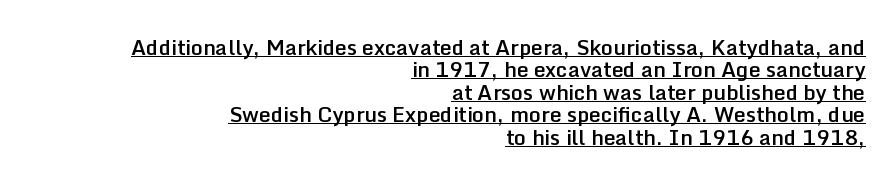
{"italic": "no", "bold": "semi", "underline": "yes", "align": "right", "line_spacing": "tight", "line_spacing_ratio": 1.07, "letter_spacing": "normal", "letter_spacing_em": 0.0, "glyph_px": 21}
